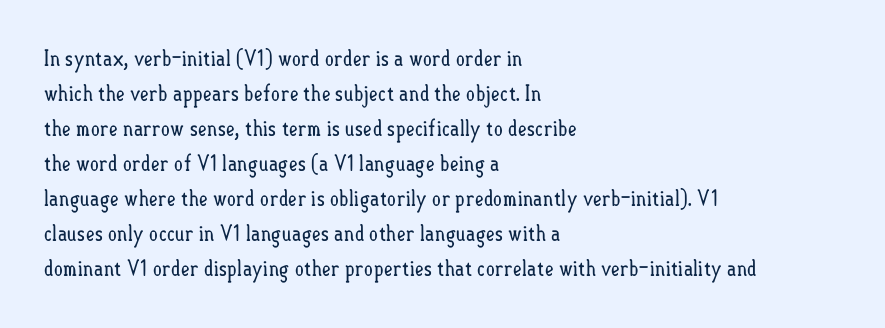
Q: Is the text bold? A: No.
Q: Is the text italic (slanted)? A: No, it is upright.
Q: Is the text underlined? A: No.
Q: How is the paragraph aligned? A: Left-aligned.
Q: Is the spacing between letters normal or unusually wide? A: Normal.
Q: Is the spacing between lines tight, normal or loose? A: Normal.
